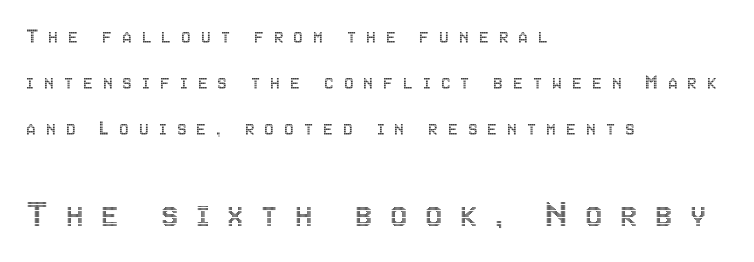
{"italic": "no", "width": "condensed", "x_height": "large", "monospaced": "no", "underline": "no", "align": "left", "line_spacing": "loose", "line_spacing_ratio": 2.1, "letter_spacing": "wide", "letter_spacing_em": 0.45, "larger_block": "second", "size_ratio": 1.77, "glyph_px": 39}
